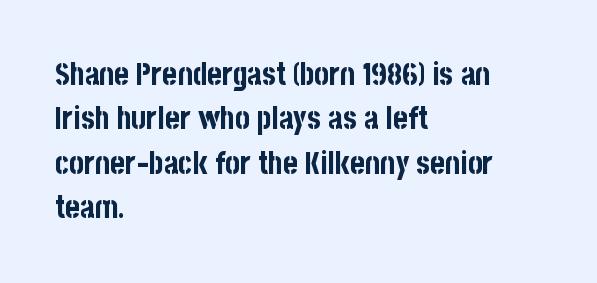
The image shows 31 px bold, condensed sans-serif type, upright; set left-aligned, normal line spacing (1.43x), normal letter spacing, not underlined; low stroke contrast and a large x-height.
